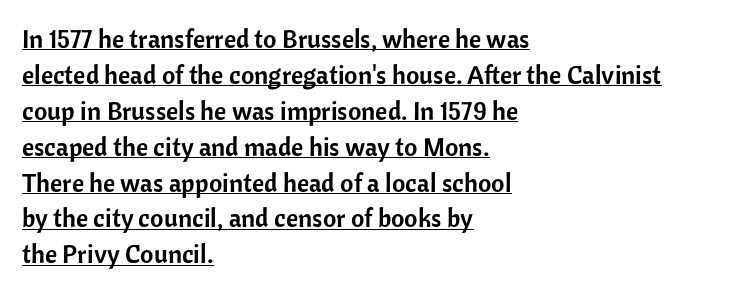
Q: Is the text italic (slanted)? A: No, it is upright.
Q: Is the text underlined? A: Yes.
Q: How is the paragraph aligned? A: Left-aligned.
Q: Is the spacing between letters normal or unusually wide? A: Normal.
Q: Is the spacing between lines tight, normal or loose? A: Normal.
